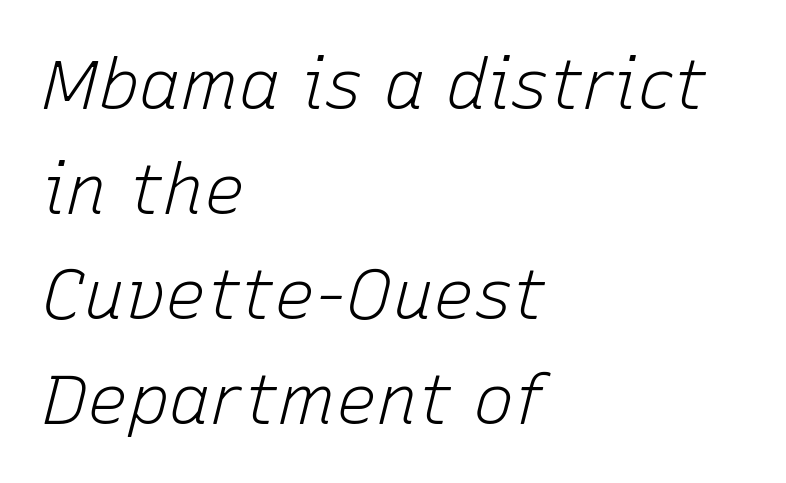
Is this a fixed-width face? No — the glyphs have proportional, varying widths. Tracking here is standard; glyphs follow each other at the usual distance. Only glyphs here, with clear space below each row. Left-aligned paragraph, ragged on the right. Successive baselines arrive at the customary interval.
